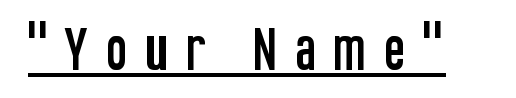
The rendering uses natural spacing where letterforms have individual widths. Here the glyphs are tracked loosely, breaking word shapes into spaced letters. The letters stand upright; this is a roman face. These characters rest on top of a visible drawn line. This rendering employs a face without finishing strokes, i.e., a sans-serif.
